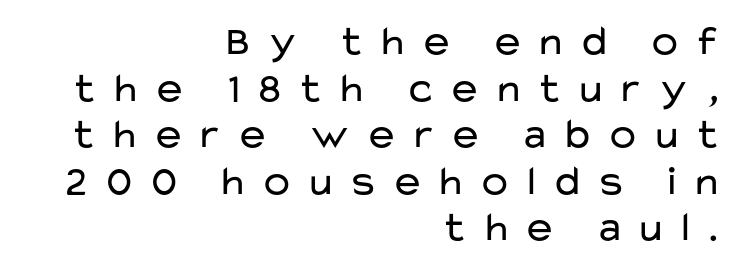
{"serif": "no", "italic": "no", "bold": "no", "weight": "regular", "width": "wide", "stroke_contrast": "low", "x_height": "medium", "monospaced": "no", "underline": "no", "align": "right", "line_spacing": "tight", "line_spacing_ratio": 1.11, "letter_spacing": "wide", "letter_spacing_em": 0.27, "glyph_px": 42}
